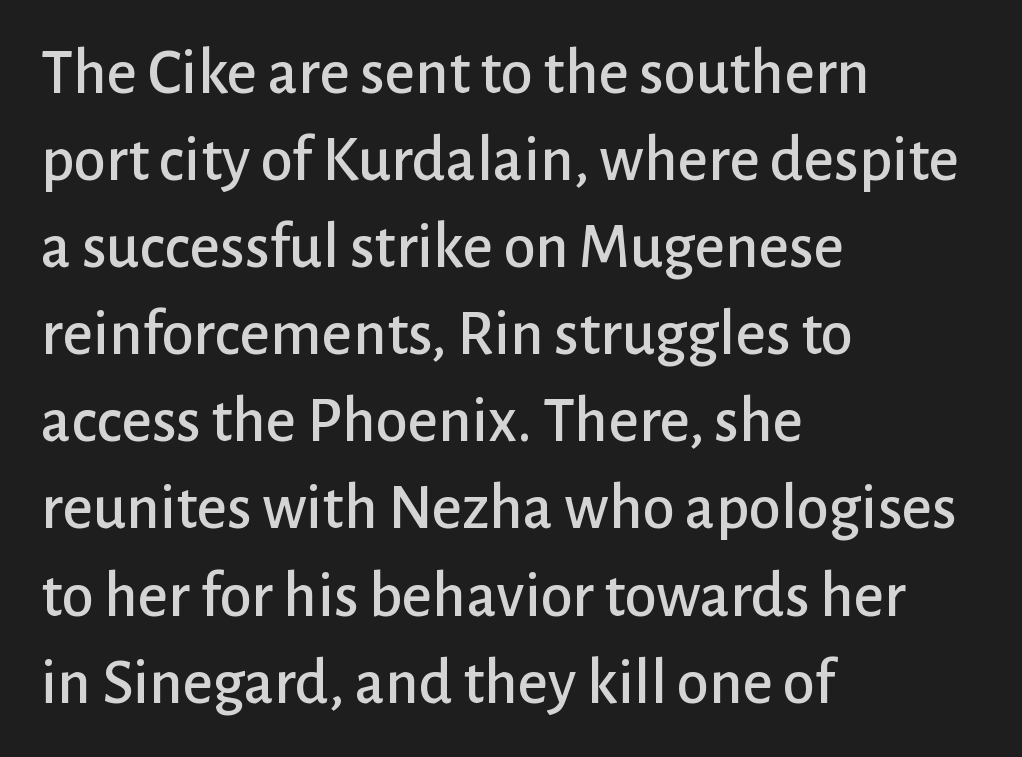
It's the straight-up-and-down kind of type. The text was rendered using a sans face with plain stroke endings. The ragged edge is on the right, which tells us the setting is flush left. Check the space under the baseline: it is left empty. Inter-character spacing is left at the font's built-in metrics.
